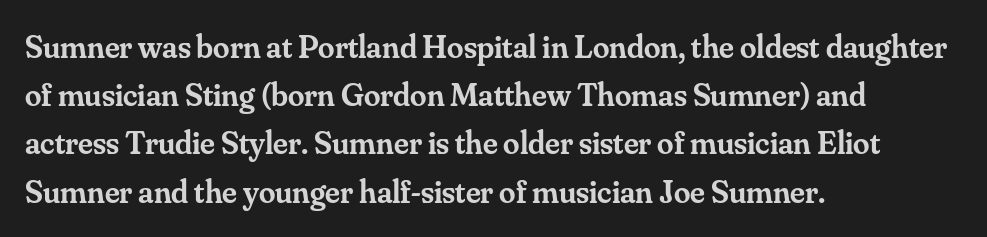
Q: Is the text bold? A: Semi-bold.
Q: Is the text italic (slanted)? A: No, it is upright.
Q: Is the typeface a serif or a sans-serif typeface? A: Serif.
Q: Is the text underlined? A: No.
Q: How is the paragraph aligned? A: Left-aligned.
Q: Is the spacing between letters normal or unusually wide? A: Normal.
Q: Is the spacing between lines tight, normal or loose? A: Normal.
Q: Width (condensed, normal, or wide)? A: Normal.
Q: Stroke contrast? A: Medium.
Q: x-height? A: Small.
Q: Monospaced? A: No.
